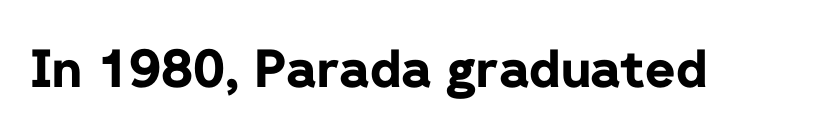
{"serif": "no", "italic": "no", "bold": "yes", "weight": "bold", "width": "normal", "stroke_contrast": "low", "x_height": "medium", "monospaced": "no", "underline": "no", "letter_spacing": "normal", "letter_spacing_em": 0.0, "glyph_px": 52}
